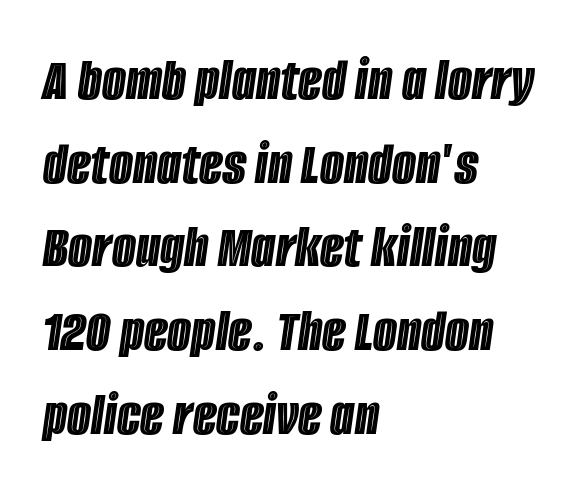
The axis of the letterforms is tilted away from vertical. The paragraph shown leans on its left margin. Quick note: underline off. Regular leading. Letter spacing: default.
